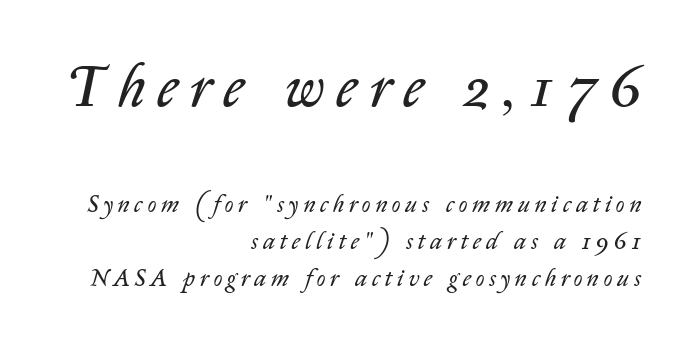
{"italic": "yes", "lean": "right", "slant_degrees": 14, "bold": "no", "weight": "regular", "width": "normal", "stroke_contrast": "low", "x_height": "medium", "monospaced": "no", "underline": "no", "align": "right", "line_spacing": "normal", "line_spacing_ratio": 1.54, "letter_spacing": "wide", "letter_spacing_em": 0.21, "larger_block": "first", "size_ratio": 2.5, "glyph_px": 60}
